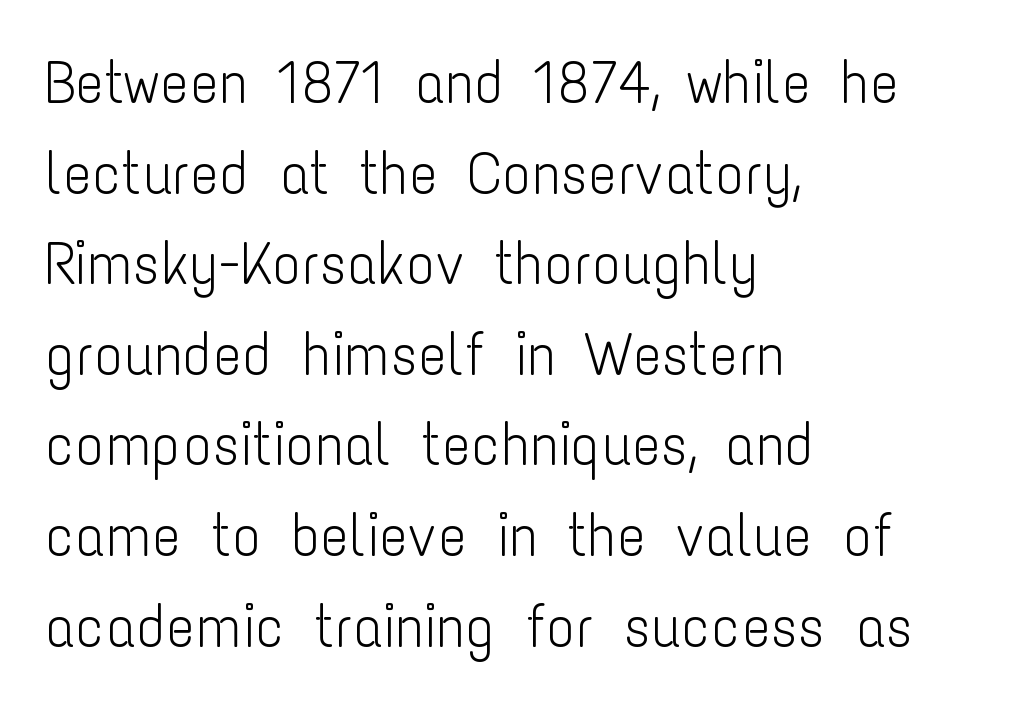
The image shows 60 px light, condensed sans-serif type, upright; set left-aligned, normal line spacing (1.51x), normal letter spacing, not underlined; low stroke contrast and a medium x-height.
